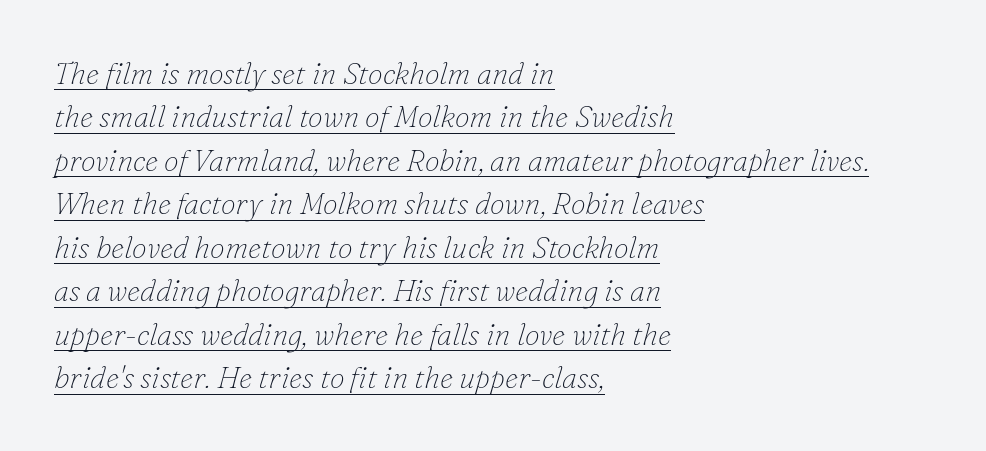
The image shows 30 px thin serif type, italic (leaning right); set left-aligned, normal line spacing (1.45x), normal letter spacing, underlined; low stroke contrast and a small x-height.
